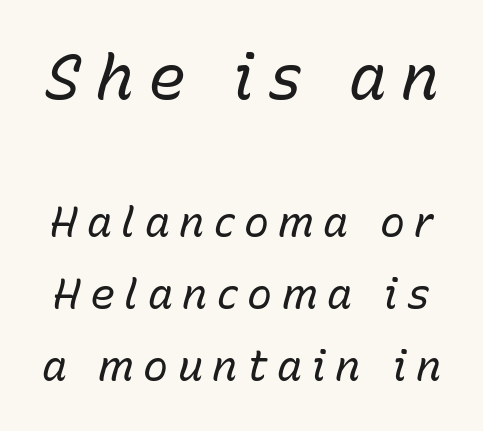
{"italic": "yes", "lean": "right", "slant_degrees": 15, "bold": "no", "weight": "regular", "width": "normal", "stroke_contrast": "low", "x_height": "medium", "monospaced": "no", "underline": "no", "line_spacing_ratio": 1.71, "letter_spacing": "wide", "letter_spacing_em": 0.22, "larger_block": "first", "size_ratio": 1.5, "glyph_px": 63}
